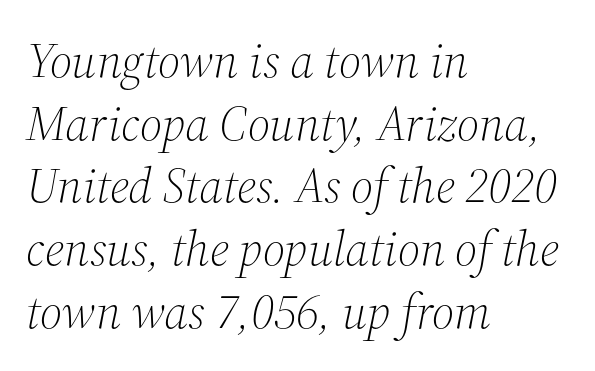
Q: Is the text bold? A: No.
Q: Is the text italic (slanted)? A: Yes, it leans right by about 12 degrees.
Q: Is the typeface a serif or a sans-serif typeface? A: Serif.
Q: Is the text underlined? A: No.
Q: How is the paragraph aligned? A: Left-aligned.
Q: Is the spacing between letters normal or unusually wide? A: Normal.
Q: Is the spacing between lines tight, normal or loose? A: Normal.
Q: Width (condensed, normal, or wide)? A: Normal.
Q: Stroke contrast? A: Medium.
Q: x-height? A: Medium.
Q: Monospaced? A: No.
